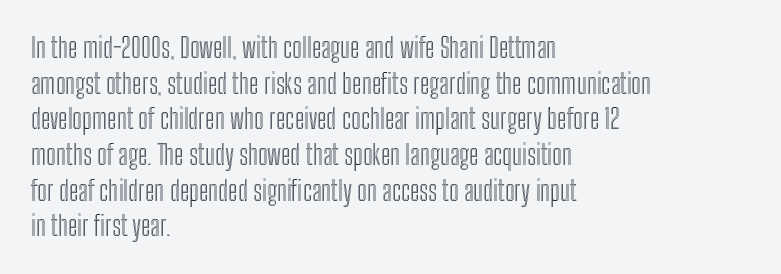
The image shows 27 px text type, upright; set left-aligned, normal line spacing (1.32x), normal letter spacing, not underlined.
